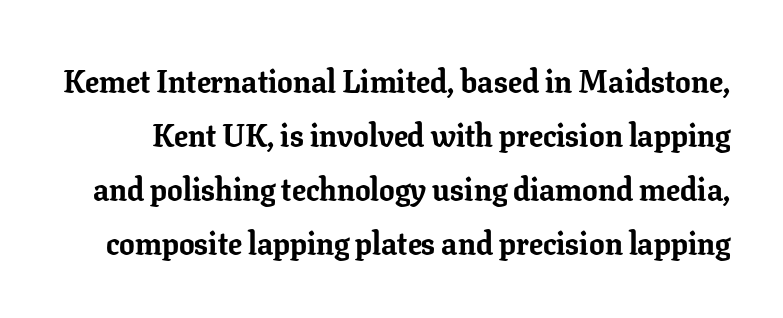
Posture: upright roman. Looks like regular typesetting: each glyph gets only the width it needs. The characters display serif detailing at their extremities. You'd pick this weight for a headline — it's a proper bold. Words appear dense and cohesive because spacing is normal. The specimen omits any rule beneath the text block's lines.
